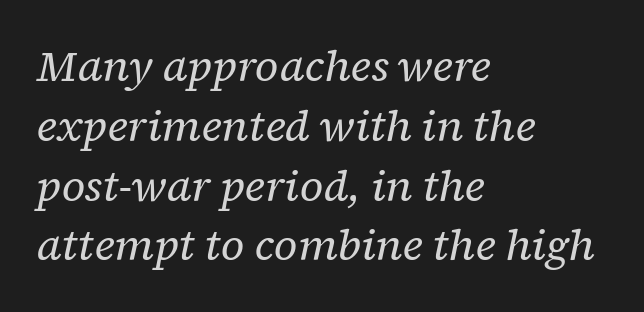
Q: Is the text bold? A: No.
Q: Is the text italic (slanted)? A: Yes, it leans right by about 12 degrees.
Q: Is the typeface a serif or a sans-serif typeface? A: Serif.
Q: Is the text underlined? A: No.
Q: How is the paragraph aligned? A: Left-aligned.
Q: Is the spacing between letters normal or unusually wide? A: Normal.
Q: Is the spacing between lines tight, normal or loose? A: Normal.
Q: Width (condensed, normal, or wide)? A: Normal.
Q: Stroke contrast? A: Low.
Q: x-height? A: Medium.
Q: Monospaced? A: No.
